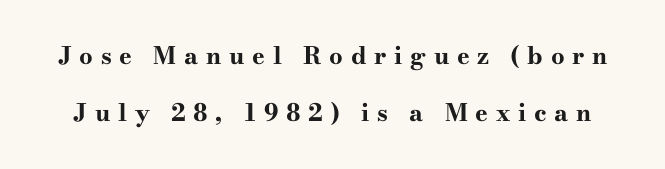
On the weight axis this lands at bold, roughly 700. If you drew a line through each stem, it would be perfectly vertical. A clean baseline with only descenders dipping below it. Loose tracking; the words dissolve into strings of separated letters. Quick note: interline space is abundant.
